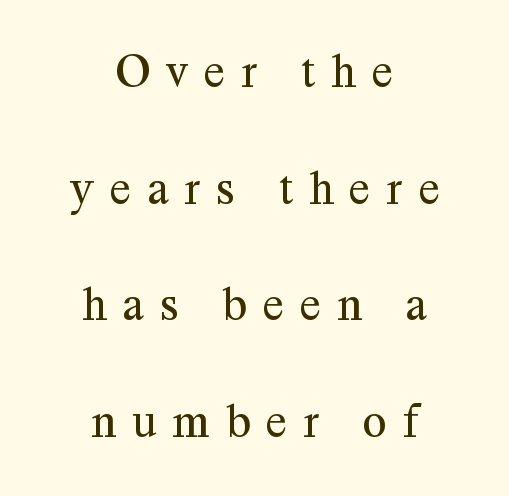
The image shows 49 px regular-weight serif type, upright; set centered, loose line spacing (2.38x), unusually wide letter spacing (+0.32 em), not underlined; medium stroke contrast and a medium x-height.
